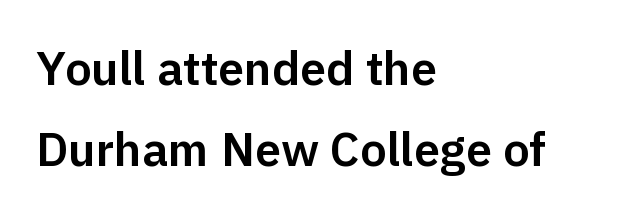
The image shows 47 px sans-serif type, upright; set left-aligned, line spacing 1.72x, normal letter spacing, not underlined; low stroke contrast and a medium x-height.
